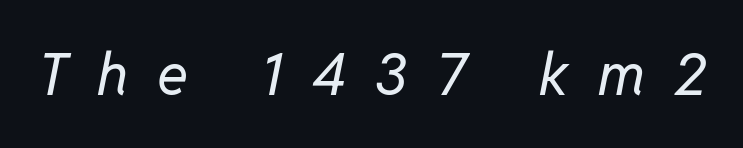
The image shows 58 px regular-weight type, italic (leaning right); set unusually wide letter spacing (+0.5 em), not underlined; low stroke contrast and a medium x-height.
